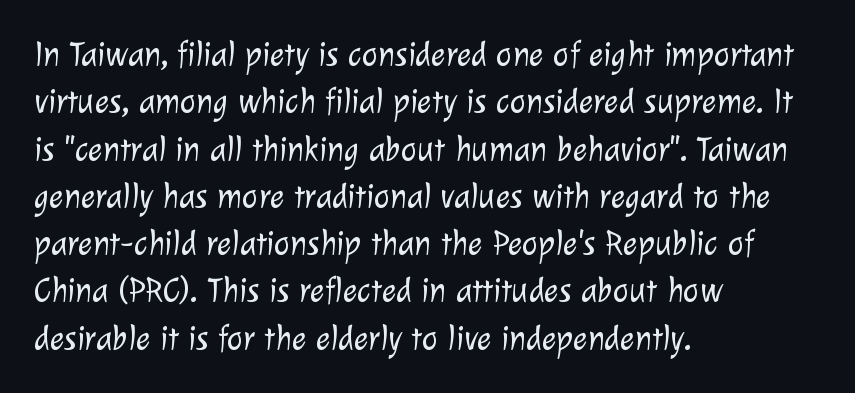
The image shows 34 px light sans-serif type; set left-aligned, normal line spacing (1.39x), normal letter spacing, not underlined; low stroke contrast and a medium x-height.
